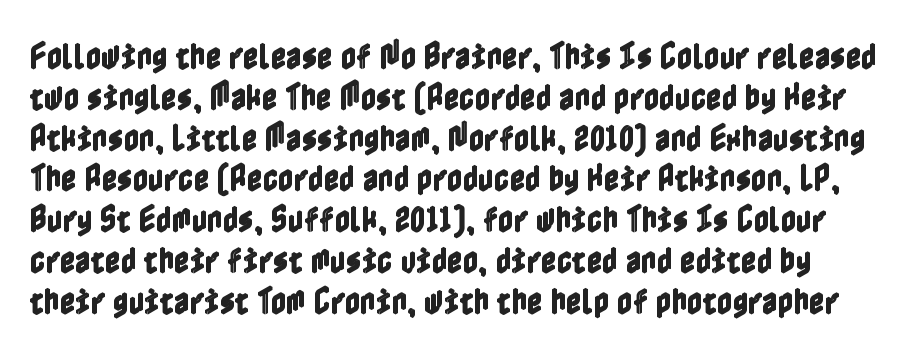
{"italic": "no", "width": "condensed", "x_height": "medium", "underline": "no", "line_spacing": "normal", "line_spacing_ratio": 1.36, "letter_spacing": "normal", "letter_spacing_em": 0.0, "glyph_px": 30}
